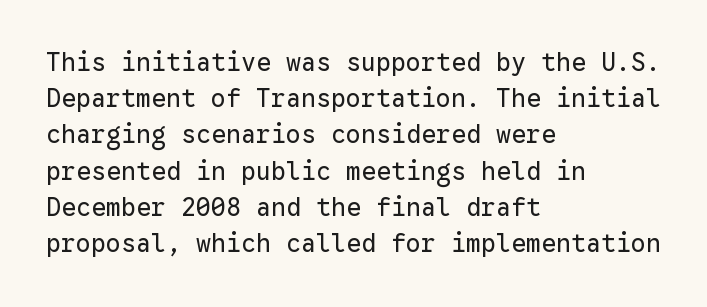
The cut favours lightness, reaching ordinary text weight at its darkest. Left-aligned paragraph, ragged on the right. There is no visible air inserted between adjacent glyphs. Has an underline been added? It has not. Upright lettering throughout. Leading matches the norm, producing a regular column.
